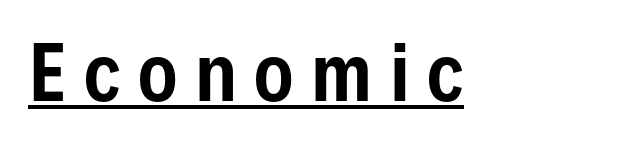
You could only call the tracking loose — the letters float apart. Rendered with straight, roman letterforms. Each letter keeps its own natural width here, so spacing adapts to shape. These lines are composed in type without serifs. The paragraph shown leans on its left margin.
